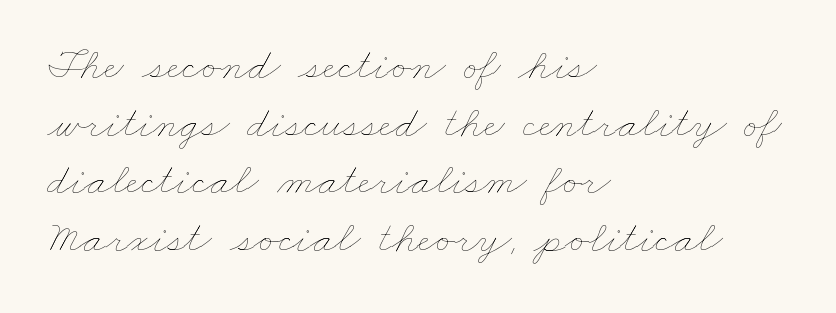
{"bold": "no", "weight": "thin", "width": "wide", "stroke_contrast": "low", "x_height": "small", "monospaced": "no", "underline": "no", "align": "left", "line_spacing": "normal", "line_spacing_ratio": 1.28, "letter_spacing": "normal", "letter_spacing_em": 0.0, "glyph_px": 45}
